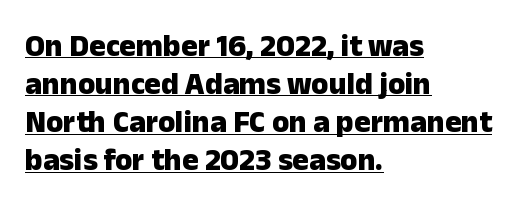
The image shows 31 px heavy sans-serif type, upright; set left-aligned, line spacing 1.23x, normal letter spacing, underlined; low stroke contrast and a medium x-height.
